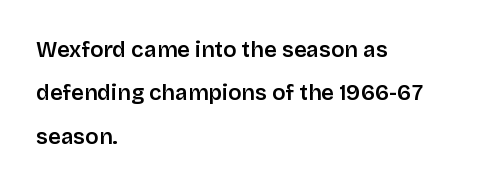
Q: Is the text bold? A: Semi-bold.
Q: Is the text italic (slanted)? A: No, it is upright.
Q: Is the text underlined? A: No.
Q: How is the paragraph aligned? A: Left-aligned.
Q: Is the spacing between letters normal or unusually wide? A: Normal.
Q: Is the spacing between lines tight, normal or loose? A: Loose.
